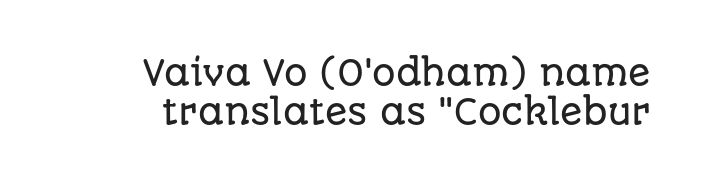
{"serif": "no", "italic": "no", "width": "normal", "stroke_contrast": "low", "x_height": "large", "monospaced": "no", "underline": "no", "align": "right", "line_spacing_ratio": 1.18, "letter_spacing": "normal", "letter_spacing_em": 0.0, "glyph_px": 33}
